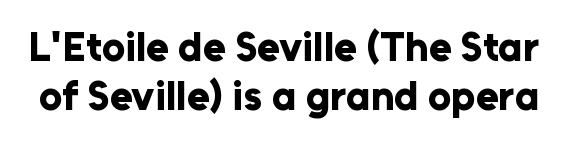
The image shows 41 px bold sans-serif type, upright; set line spacing 1.19x, normal letter spacing, not underlined; low stroke contrast and a medium x-height.
